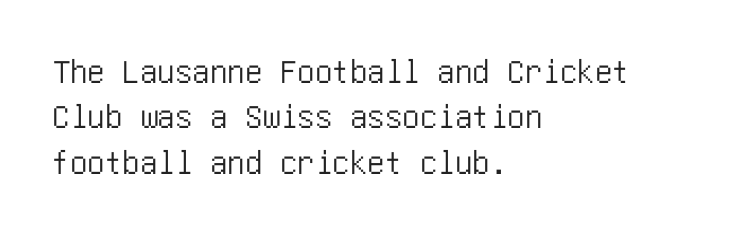
{"serif": "no", "italic": "no", "width": "condensed", "stroke_contrast": "low", "x_height": "large", "underline": "no", "align": "left", "line_spacing": "normal", "line_spacing_ratio": 1.3, "letter_spacing": "normal", "letter_spacing_em": 0.0, "glyph_px": 35}
